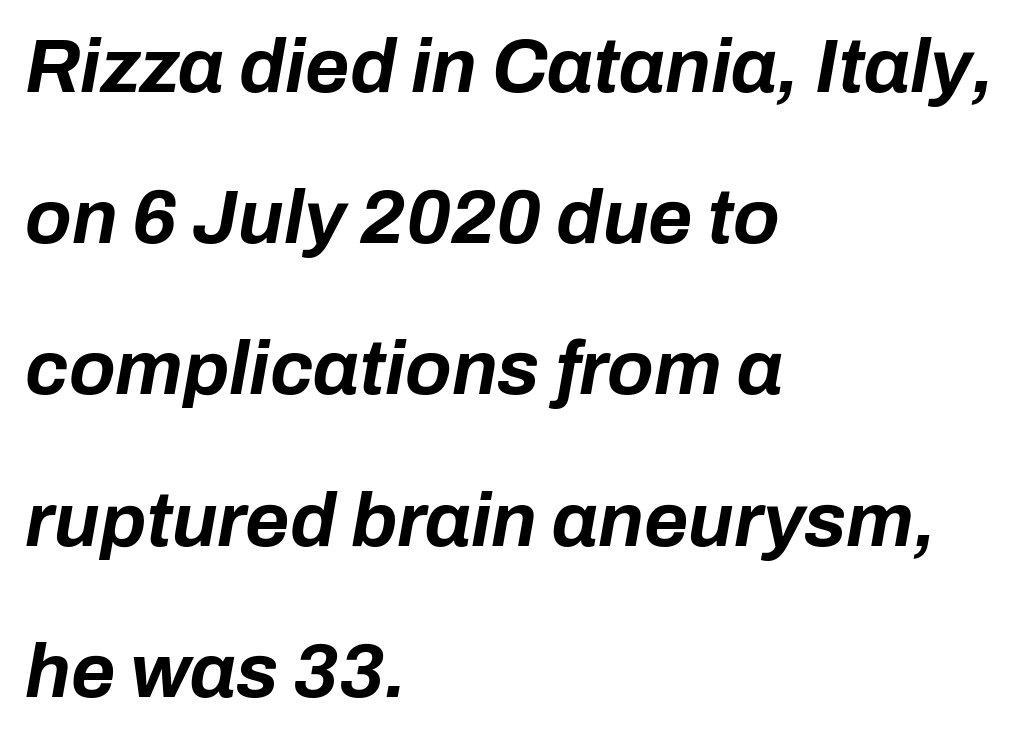
The image shows 76 px bold type, italic (leaning right); set left-aligned, loose line spacing (1.99x), normal letter spacing, not underlined; low stroke contrast and a medium x-height.
